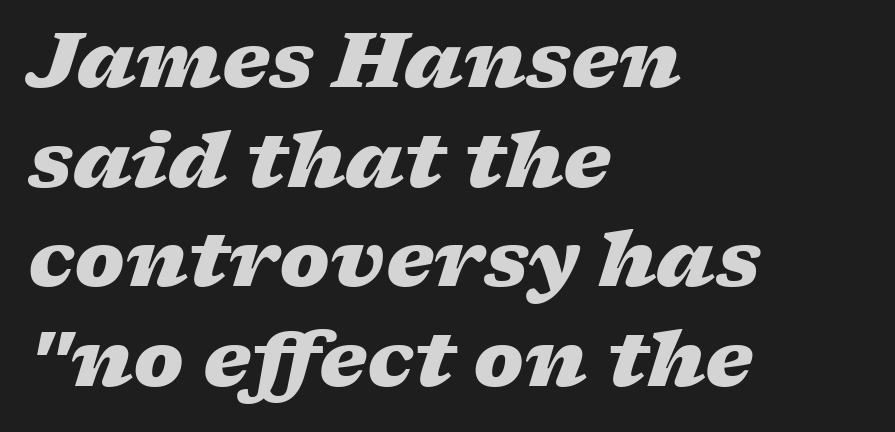
Q: Is the text bold? A: Yes.
Q: Is the text italic (slanted)? A: Yes, it leans right by about 17 degrees.
Q: Is the text underlined? A: No.
Q: How is the paragraph aligned? A: Left-aligned.
Q: Is the spacing between letters normal or unusually wide? A: Normal.
Q: Is the spacing between lines tight, normal or loose? A: Normal.
Q: Width (condensed, normal, or wide)? A: Wide.
Q: Stroke contrast? A: Low.
Q: x-height? A: Medium.
Q: Monospaced? A: No.
